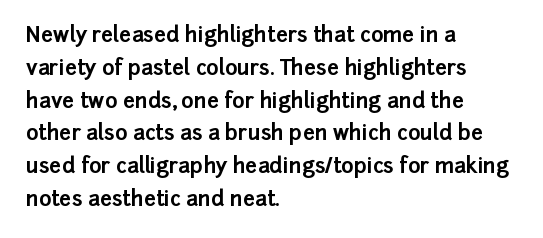
Q: Is the text bold? A: Yes.
Q: Is the text italic (slanted)? A: No, it is upright.
Q: Is the text underlined? A: No.
Q: How is the paragraph aligned? A: Left-aligned.
Q: Is the spacing between letters normal or unusually wide? A: Normal.
Q: Is the spacing between lines tight, normal or loose? A: Normal.
